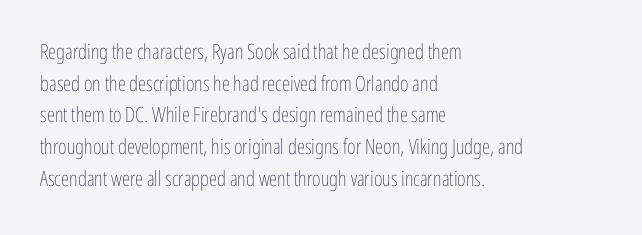
Style check: upright. Leftover space on each line is placed entirely after the last word. The rows are spaced the way most documents space them. The font is comparable to plain body text, perhaps lighter. Honestly, there is no underline to notice here at all. Nobody touched the tracking dial on this one.
